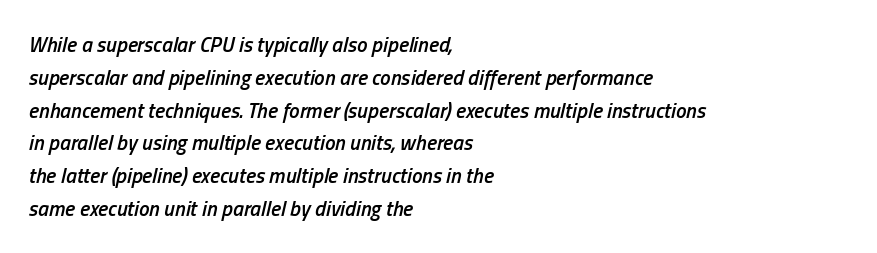
The letters are slanted; this is an italic face. The tracking reads as untouched default to a designer's eye. No word sits above an underline. A bit beefed up — I'd call it semibold rather than bold. Evenly set lines give the paragraph a standard silhouette. The lines in this sample share a left origin and differ only in where they stop.
